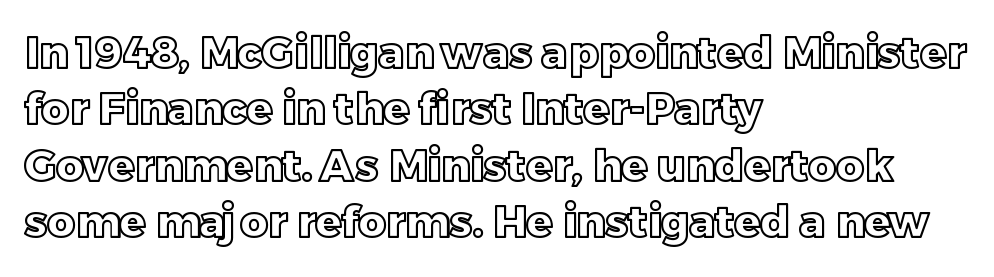
Q: Is the text italic (slanted)? A: No, it is upright.
Q: Is the text underlined? A: No.
Q: How is the paragraph aligned? A: Left-aligned.
Q: Is the spacing between letters normal or unusually wide? A: Normal.
Q: Is the spacing between lines tight, normal or loose? A: Normal.
Q: Width (condensed, normal, or wide)? A: Normal.
Q: x-height? A: Large.
Q: Monospaced? A: No.
